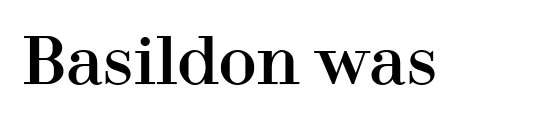
The image shows 64 px serif type, upright; set normal letter spacing, not underlined; high stroke contrast and a medium x-height.
